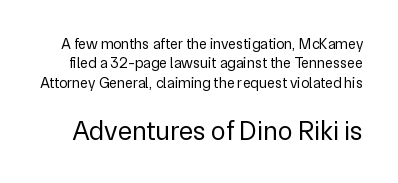
These lines sit exactly where default settings would place them. Ordinary non-slanted type is in use. Nobody touched the tracking dial on this one. The face looks like a standard text weight, possibly lighter. Bigger letters appear in the bottom chunk; the top chunk is reduced.
